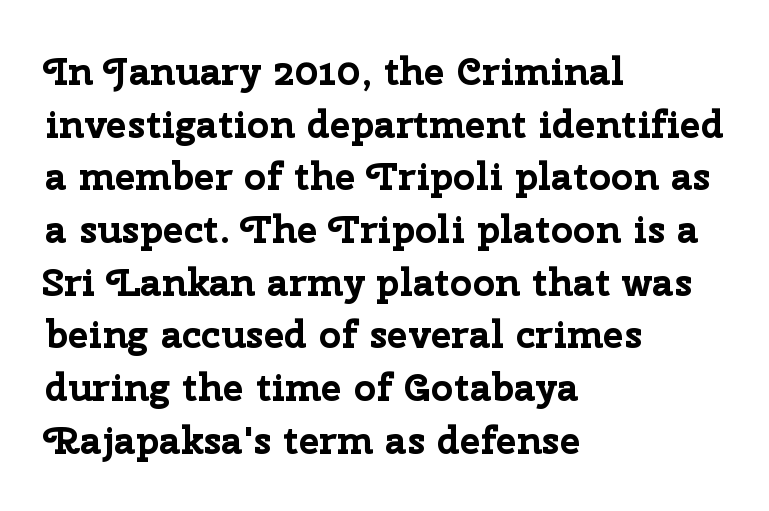
{"serif": "no", "italic": "no", "bold": "yes", "weight": "bold", "width": "normal", "stroke_contrast": "low", "x_height": "medium", "monospaced": "no", "underline": "no", "align": "left", "line_spacing": "normal", "line_spacing_ratio": 1.35, "letter_spacing": "normal", "letter_spacing_em": 0.0, "glyph_px": 39}
